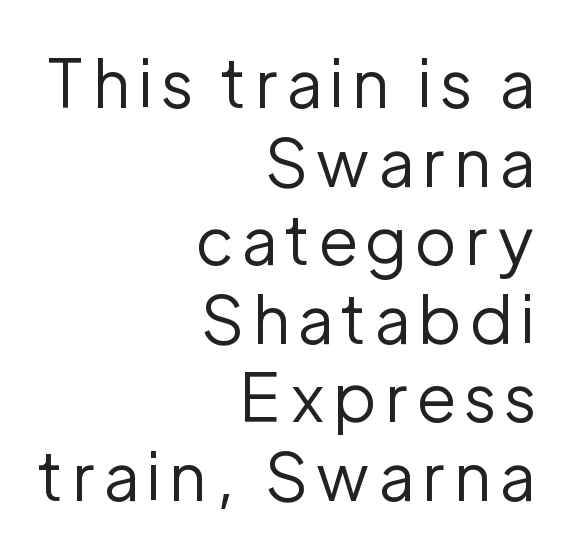
Q: Is the text bold? A: No.
Q: Is the text italic (slanted)? A: No, it is upright.
Q: Is the typeface a serif or a sans-serif typeface? A: Sans-serif.
Q: Is the text underlined? A: No.
Q: How is the paragraph aligned? A: Right-aligned.
Q: Width (condensed, normal, or wide)? A: Normal.
Q: Stroke contrast? A: Low.
Q: x-height? A: Medium.
Q: Monospaced? A: No.
